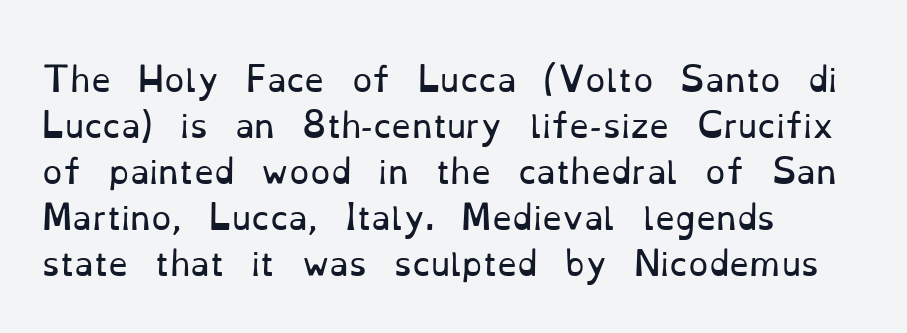
Q: Is the text bold? A: No.
Q: Is the text italic (slanted)? A: No, it is upright.
Q: Is the typeface a serif or a sans-serif typeface? A: Serif.
Q: Is the text underlined? A: No.
Q: How is the paragraph aligned? A: Left-aligned.
Q: Is the spacing between letters normal or unusually wide? A: Normal.
Q: Is the spacing between lines tight, normal or loose? A: Normal.
Q: Width (condensed, normal, or wide)? A: Normal.
Q: Stroke contrast? A: Low.
Q: x-height? A: Small.
Q: Monospaced? A: No.
